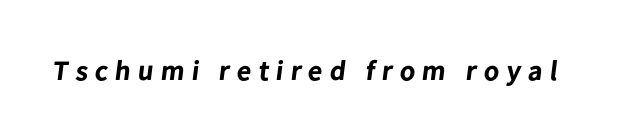
The space directly below the letters is spotless. Is this a sans? Yes — the strokes have no serifs. The sample has been set heavy, in full bold. Do the characters align in a grid? No, the font is proportional. Caption: expanded tracking, letters set apart.
